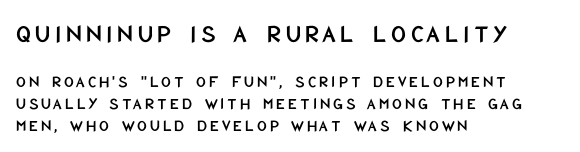
Q: Is the text italic (slanted)? A: No, it is upright.
Q: Is the text underlined? A: No.
Q: How is the paragraph aligned? A: Left-aligned.
Q: Is the spacing between lines tight, normal or loose? A: Normal.
Q: Which block of text is set in a larger size, the first (top) or the second (bottom)? A: The first (top) one.
